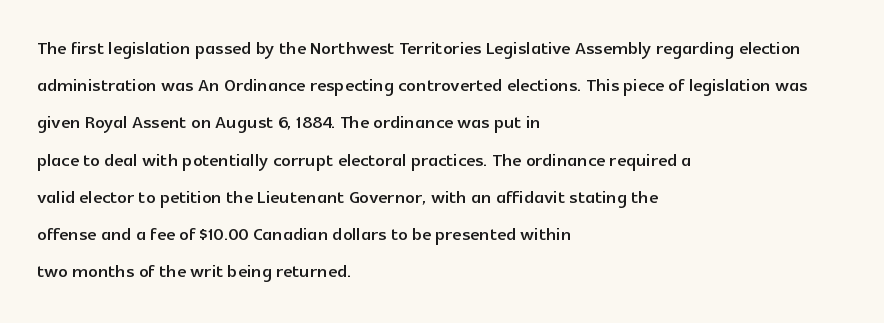
Q: Is the text italic (slanted)? A: No, it is upright.
Q: Is the text underlined? A: No.
Q: How is the paragraph aligned? A: Left-aligned.
Q: Is the spacing between letters normal or unusually wide? A: Normal.
Q: Is the spacing between lines tight, normal or loose? A: Normal.
